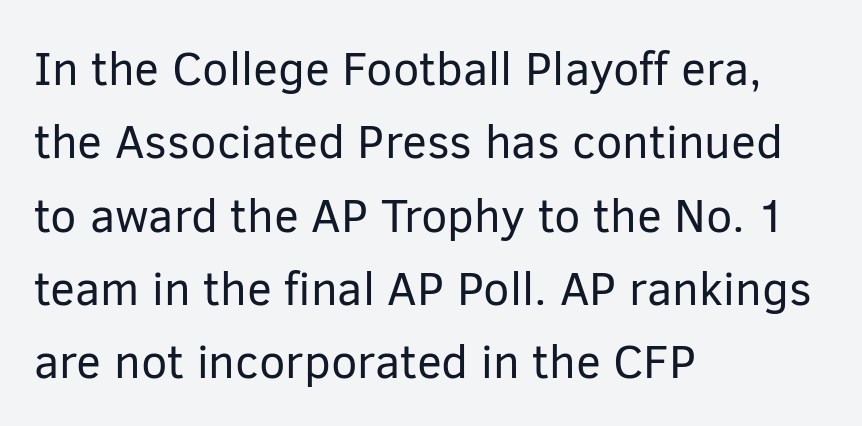
{"serif": "no", "italic": "no", "bold": "no", "weight": "regular", "width": "normal", "stroke_contrast": "low", "x_height": "medium", "monospaced": "no", "underline": "no", "align": "left", "line_spacing": "normal", "line_spacing_ratio": 1.56, "letter_spacing": "normal", "letter_spacing_em": 0.0, "glyph_px": 47}
